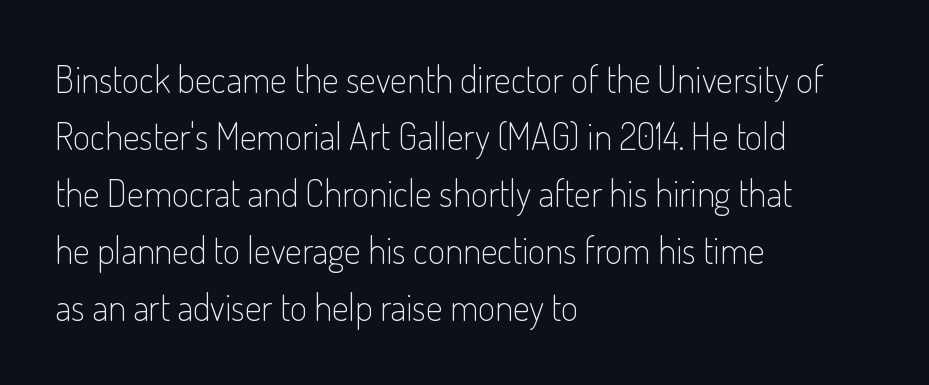
The letters stand straight up with perfectly vertical stems. The passage shown stacks its lines at a standard gap. Does the copy run flush right? No — it runs flush left. Caption: face not bold, strokes unweighted. Letter spacing: default. Just letters on the line, the space beneath them empty.
